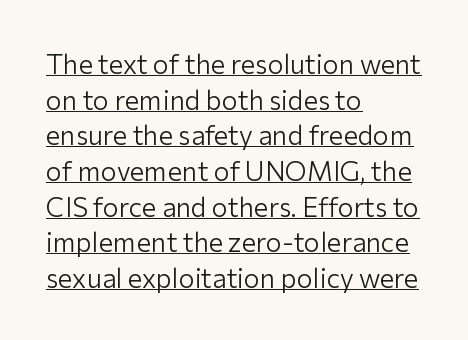
Q: Is the text bold? A: No.
Q: Is the text italic (slanted)? A: No, it is upright.
Q: Is the text underlined? A: Yes.
Q: How is the paragraph aligned? A: Left-aligned.
Q: Is the spacing between letters normal or unusually wide? A: Normal.
Q: Is the spacing between lines tight, normal or loose? A: Normal.
